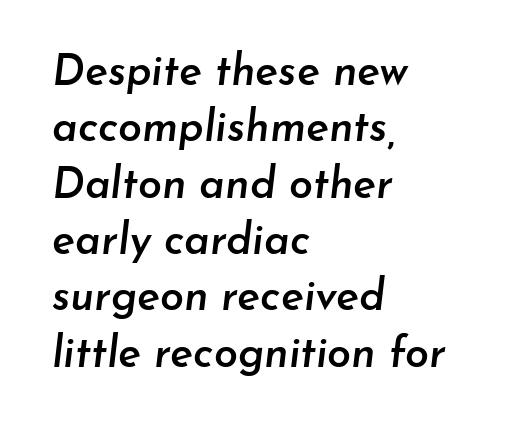
The image shows 43 px semibold type, italic (leaning right); set left-aligned, normal line spacing (1.31x), normal letter spacing, not underlined; low stroke contrast and a small x-height.
